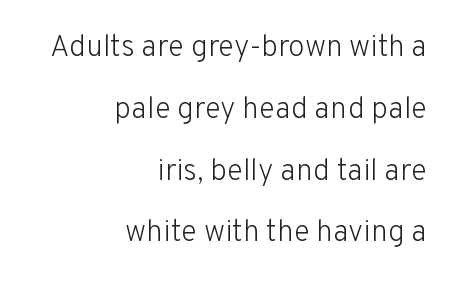
Q: Is the text bold? A: No.
Q: Is the text italic (slanted)? A: No, it is upright.
Q: Is the typeface a serif or a sans-serif typeface? A: Sans-serif.
Q: Is the text underlined? A: No.
Q: How is the paragraph aligned? A: Right-aligned.
Q: Is the spacing between letters normal or unusually wide? A: Normal.
Q: Is the spacing between lines tight, normal or loose? A: Loose.
Q: Width (condensed, normal, or wide)? A: Normal.
Q: Stroke contrast? A: Low.
Q: x-height? A: Medium.
Q: Monospaced? A: No.
